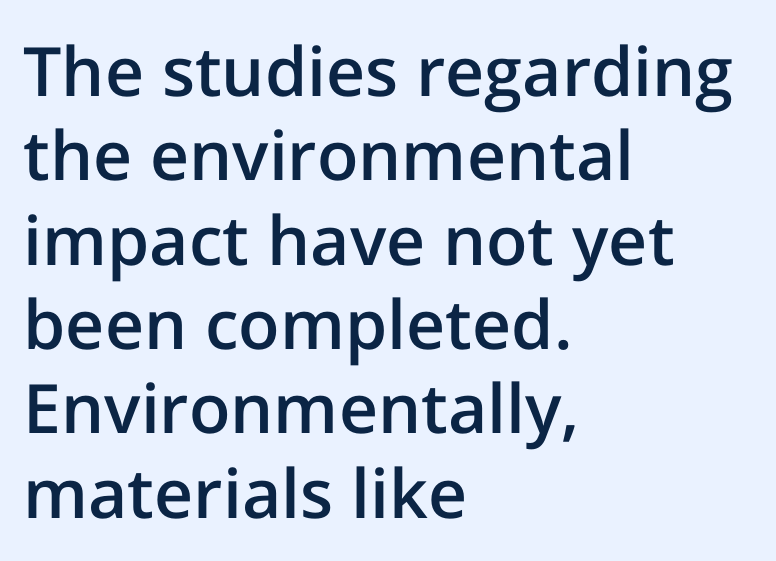
The image shows 68 px semibold sans-serif type, upright; set left-aligned, line spacing 1.24x, normal letter spacing, not underlined; low stroke contrast and a medium x-height.
